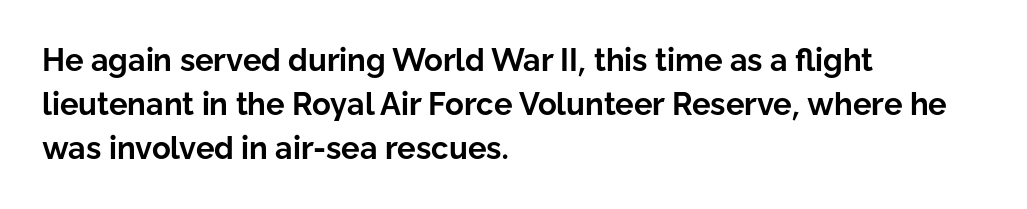
The image shows 31 px bold sans-serif type, upright; set left-aligned, normal line spacing (1.42x), normal letter spacing, not underlined; low stroke contrast and a medium x-height.
